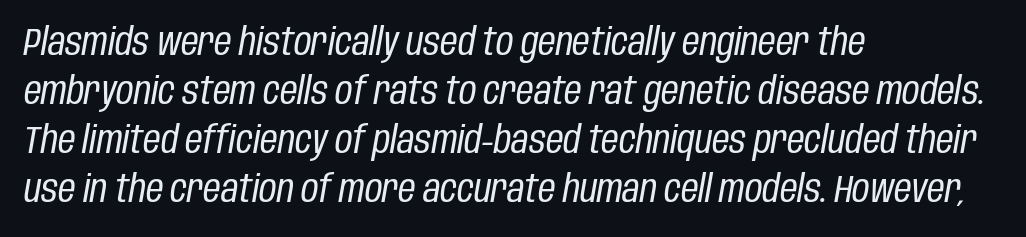
{"italic": "yes", "lean": "right", "slant_degrees": 10, "bold": "no", "weight": "regular", "width": "condensed", "stroke_contrast": "low", "x_height": "large", "monospaced": "no", "underline": "no", "align": "left", "line_spacing": "normal", "line_spacing_ratio": 1.29, "letter_spacing": "normal", "letter_spacing_em": 0.0, "glyph_px": 38}
